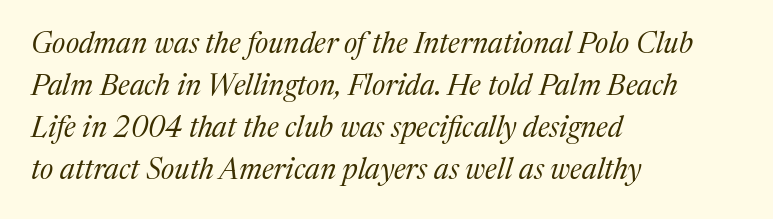
{"serif": "yes", "italic": "yes", "lean": "right", "slant_degrees": 17, "bold": "no", "weight": "regular", "width": "normal", "stroke_contrast": "medium", "x_height": "medium", "monospaced": "no", "underline": "no", "align": "left", "line_spacing": "normal", "line_spacing_ratio": 1.45, "letter_spacing": "normal", "letter_spacing_em": 0.0, "glyph_px": 29}
